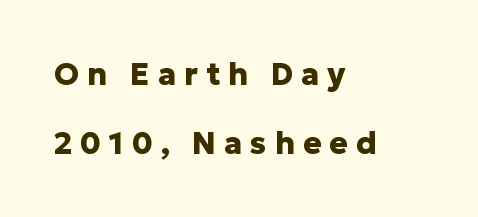
{"serif": "no", "italic": "no", "bold": "yes", "weight": "heavy", "width": "normal", "stroke_contrast": "low", "x_height": "medium", "monospaced": "no", "underline": "no", "align": "left", "line_spacing": "loose", "line_spacing_ratio": 2.21, "letter_spacing": "wide", "letter_spacing_em": 0.25, "glyph_px": 31}
